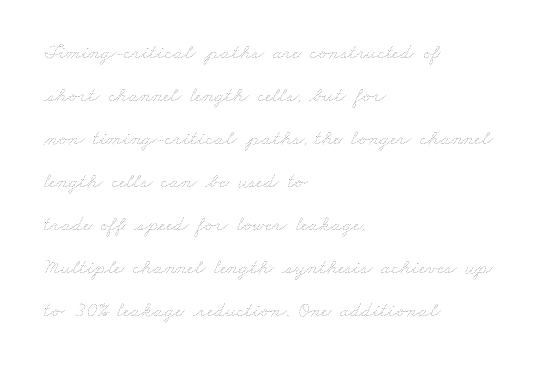
Q: Is the text bold? A: No.
Q: Is the text underlined? A: No.
Q: How is the paragraph aligned? A: Left-aligned.
Q: Is the spacing between letters normal or unusually wide? A: Normal.
Q: Is the spacing between lines tight, normal or loose? A: Loose.
